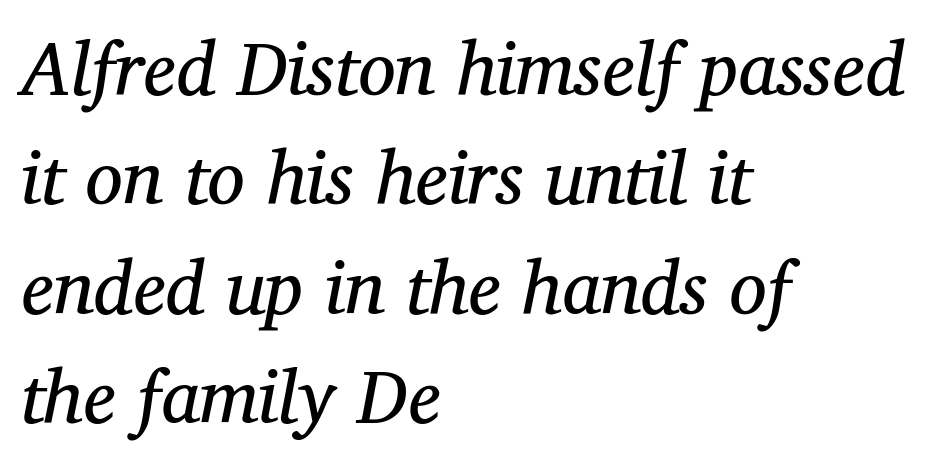
The image shows 75 px regular-weight serif type, italic (leaning right); set left-aligned, normal line spacing (1.46x), normal letter spacing, not underlined; medium stroke contrast and a medium x-height.
